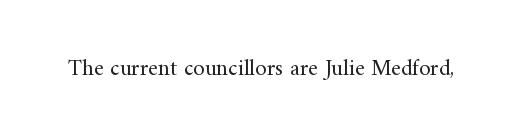
The type is set solid horizontally, with unmodified tracking. Words float on clear page, feet unadorned. A quiet, ordinary-to-light weight characterises the typeface. The type sits square on the baseline with zero lean.
